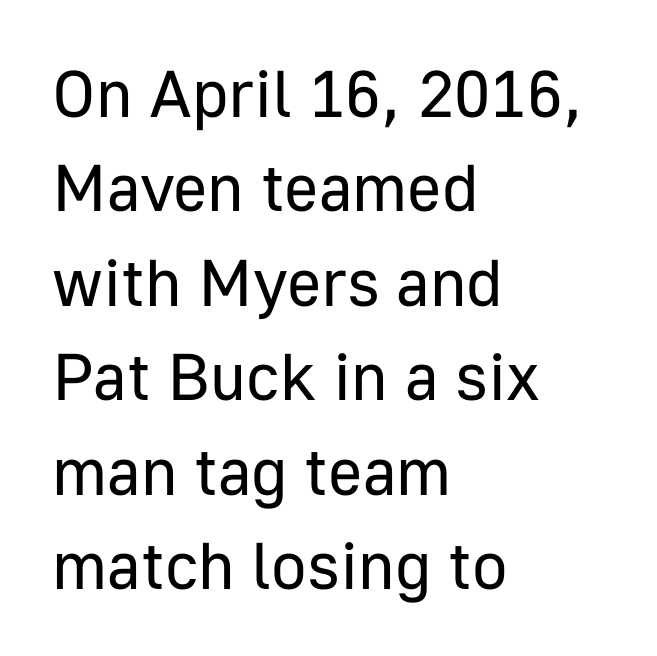
{"serif": "no", "italic": "no", "bold": "no", "weight": "regular", "width": "normal", "stroke_contrast": "low", "x_height": "medium", "monospaced": "no", "underline": "no", "align": "left", "line_spacing": "normal", "line_spacing_ratio": 1.43, "letter_spacing": "normal", "letter_spacing_em": 0.0, "glyph_px": 66}
